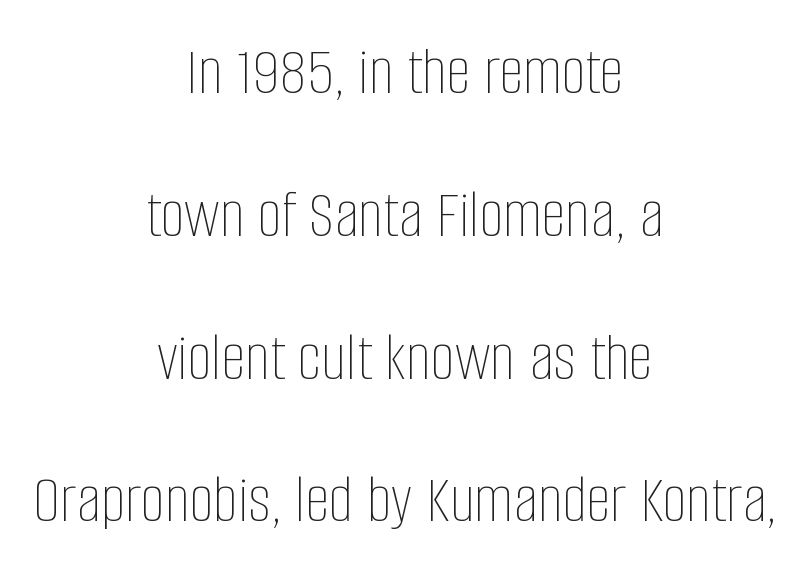
Q: Is the text bold? A: No.
Q: Is the text italic (slanted)? A: No, it is upright.
Q: Is the text underlined? A: No.
Q: How is the paragraph aligned? A: Centered.
Q: Is the spacing between letters normal or unusually wide? A: Normal.
Q: Is the spacing between lines tight, normal or loose? A: Loose.
Q: Width (condensed, normal, or wide)? A: Condensed.
Q: Stroke contrast? A: Low.
Q: x-height? A: Large.
Q: Monospaced? A: No.
